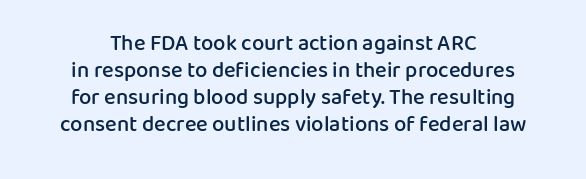
Q: Is the text bold? A: Semi-bold.
Q: Is the text italic (slanted)? A: No, it is upright.
Q: Is the text underlined? A: No.
Q: How is the paragraph aligned? A: Centered.
Q: Is the spacing between letters normal or unusually wide? A: Normal.
